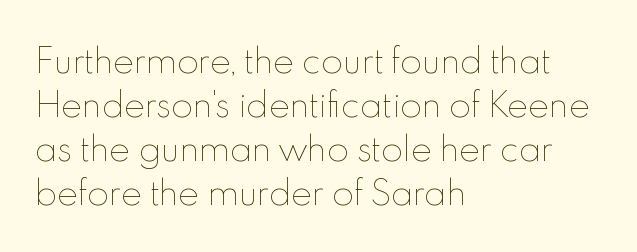
{"italic": "no", "bold": "no", "weight": "thin", "width": "normal", "x_height": "small", "monospaced": "no", "underline": "no", "align": "left", "line_spacing": "normal", "line_spacing_ratio": 1.37, "letter_spacing": "normal", "letter_spacing_em": 0.0, "glyph_px": 32}
